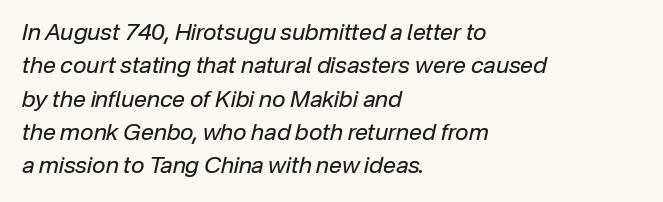
The image shows 23 px text type, italic (leaning right); set left-aligned, normal line spacing (1.45x), normal letter spacing, not underlined.
